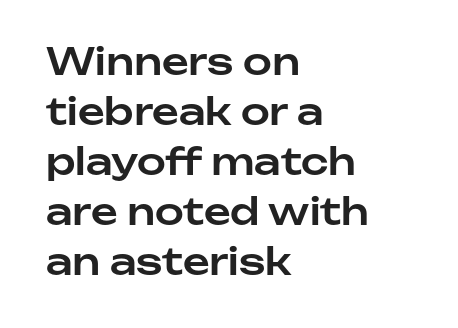
{"serif": "no", "italic": "no", "width": "normal", "stroke_contrast": "low", "x_height": "medium", "monospaced": "no", "underline": "no", "align": "left", "line_spacing": "normal", "line_spacing_ratio": 1.35, "letter_spacing": "normal", "letter_spacing_em": 0.0, "glyph_px": 37}
